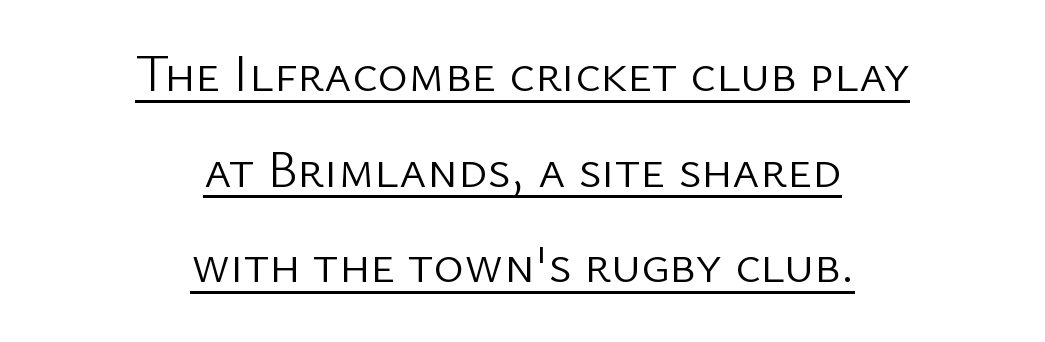
Honestly, the underline is the first thing you notice here. The passage shown is typeset with a sans-serif family. Character widths vary here, with narrow letters taking less room than wide ones. Compared with a flush-left layout, this one balances lines on the center instead.
